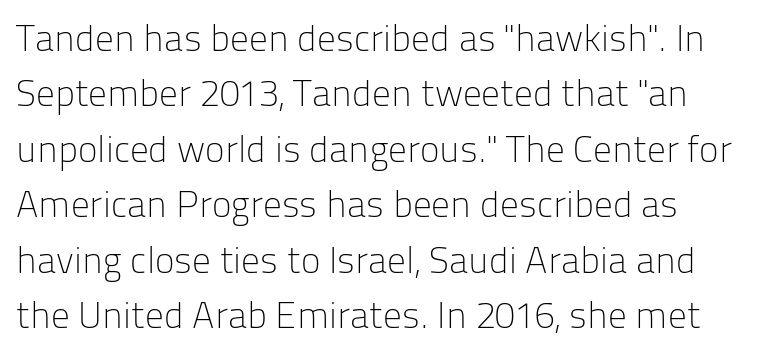
{"serif": "no", "italic": "no", "bold": "no", "weight": "light", "width": "normal", "stroke_contrast": "low", "x_height": "medium", "monospaced": "no", "underline": "no", "align": "left", "line_spacing": "normal", "line_spacing_ratio": 1.5, "letter_spacing": "normal", "letter_spacing_em": 0.0, "glyph_px": 37}
